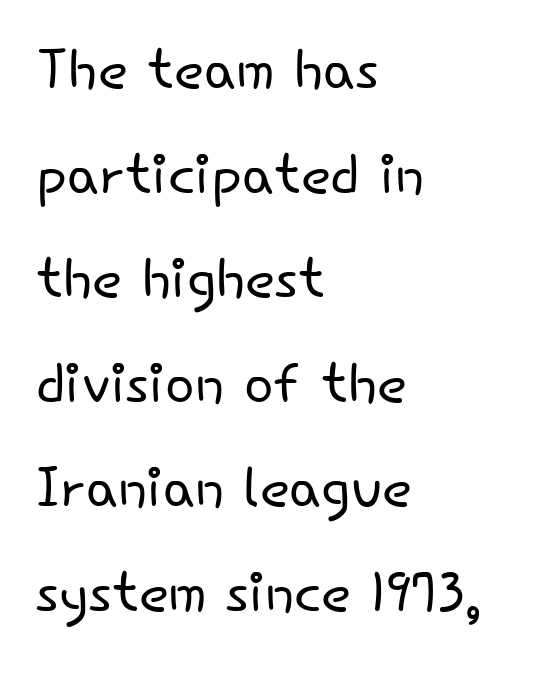
Q: Is the text bold? A: No.
Q: Is the text italic (slanted)? A: No, it is upright.
Q: Is the typeface a serif or a sans-serif typeface? A: Sans-serif.
Q: Is the text underlined? A: No.
Q: How is the paragraph aligned? A: Left-aligned.
Q: Is the spacing between letters normal or unusually wide? A: Normal.
Q: Is the spacing between lines tight, normal or loose? A: Normal.
Q: Width (condensed, normal, or wide)? A: Normal.
Q: Stroke contrast? A: Low.
Q: x-height? A: Small.
Q: Monospaced? A: No.
